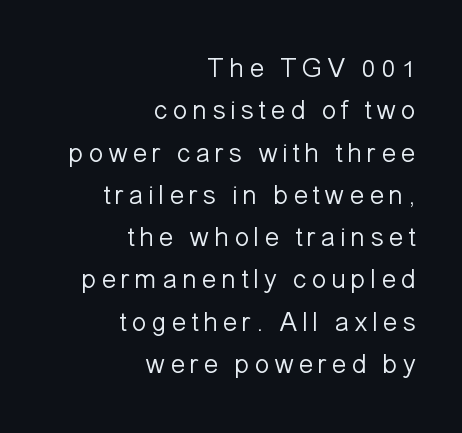
Line spacing here is normal. Is this a fixed-width face? No — the glyphs have proportional, varying widths. Vertical stems look standard width or narrower in stroke. No word sits above an underline.
